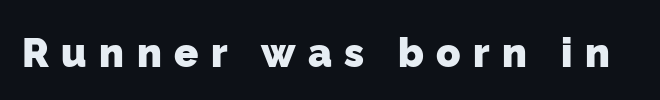
{"serif": "no", "bold": "yes", "weight": "heavy", "width": "normal", "stroke_contrast": "low", "x_height": "medium", "monospaced": "no", "underline": "no", "letter_spacing": "wide", "letter_spacing_em": 0.31, "glyph_px": 40}
